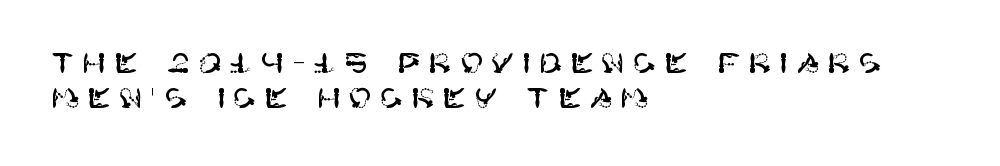
The image shows 28 px sans-serif type, upright; set left-aligned, normal line spacing (1.26x), unusually wide letter spacing (+0.28 em), not underlined; high stroke contrast and a large x-height.
